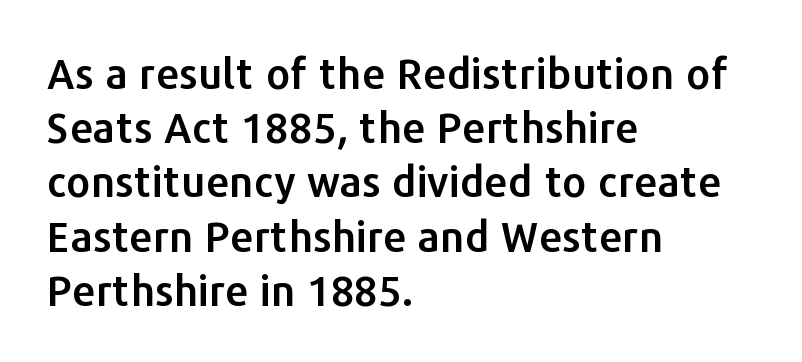
Does the copy run flush right? No — it runs flush left. Tracking value appears to be zero — textbook default spacing. The lines sit at an ordinary, default distance from one another. Nobody drew a line under any word here. Do the characters align in a grid? No, the font is proportional. No italicization has been applied; the sample stays upright.
